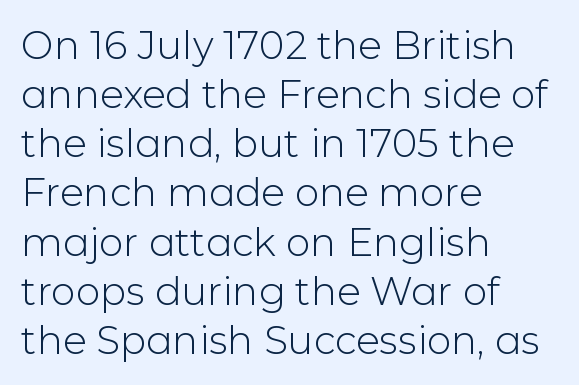
Q: Is the text bold? A: No.
Q: Is the text italic (slanted)? A: No, it is upright.
Q: Is the typeface a serif or a sans-serif typeface? A: Sans-serif.
Q: Is the text underlined? A: No.
Q: How is the paragraph aligned? A: Left-aligned.
Q: Is the spacing between letters normal or unusually wide? A: Normal.
Q: Is the spacing between lines tight, normal or loose? A: Normal.
Q: Width (condensed, normal, or wide)? A: Normal.
Q: Stroke contrast? A: Low.
Q: x-height? A: Medium.
Q: Monospaced? A: No.
